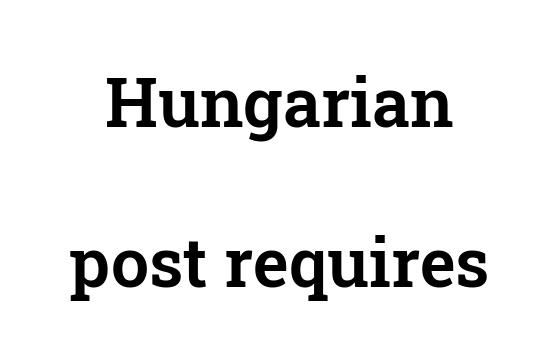
The image shows 68 px serif type, upright; set loose line spacing (2.35x), normal letter spacing, not underlined; low stroke contrast and a medium x-height.
